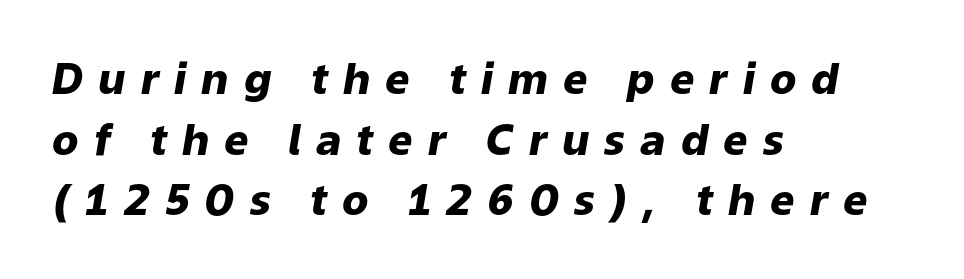
{"italic": "yes", "lean": "right", "slant_degrees": 9, "bold": "yes", "weight": "heavy", "width": "normal", "stroke_contrast": "low", "x_height": "medium", "monospaced": "no", "underline": "no", "align": "left", "line_spacing": "normal", "line_spacing_ratio": 1.41, "letter_spacing": "wide", "letter_spacing_em": 0.35, "glyph_px": 43}
